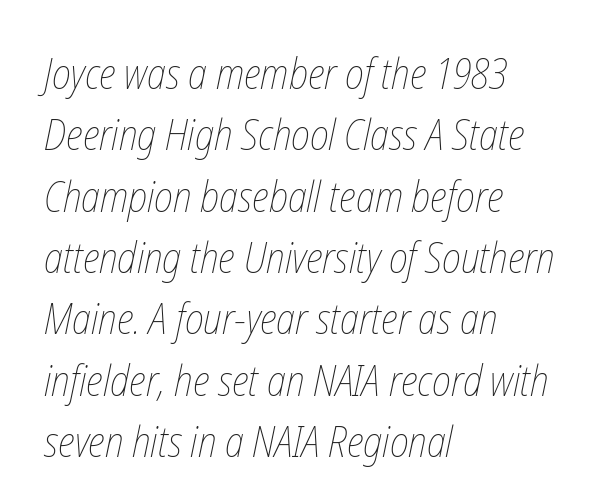
The face used here is rendered with its standard letterfit. The passage shown is not bold in any degree. Is the block centered? No — it sits flush against the left margin. The lines sit at an ordinary, default distance from one another.
